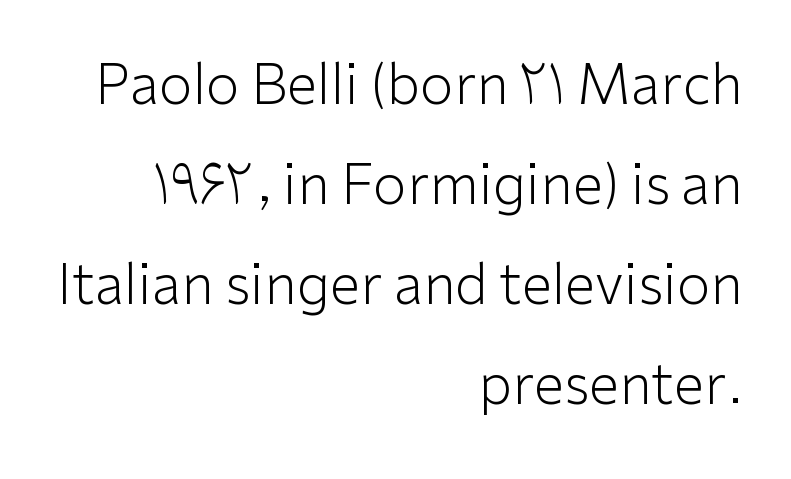
Q: Is the text bold? A: No.
Q: Is the text italic (slanted)? A: No, it is upright.
Q: Is the typeface a serif or a sans-serif typeface? A: Sans-serif.
Q: Is the text underlined? A: No.
Q: How is the paragraph aligned? A: Right-aligned.
Q: Is the spacing between letters normal or unusually wide? A: Normal.
Q: Width (condensed, normal, or wide)? A: Normal.
Q: Stroke contrast? A: Low.
Q: x-height? A: Medium.
Q: Monospaced? A: No.
